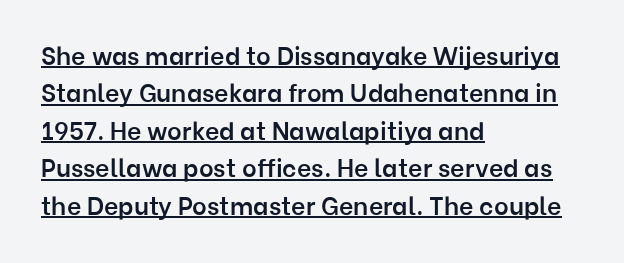
The line-height multiplier appears to be the usual default. No italicization has been applied; the sample stays upright. Compared with an ordinary text face, these strokes are moderately heavier — a semibold. The letters sit at their default tracking, neither squeezed nor spread.
